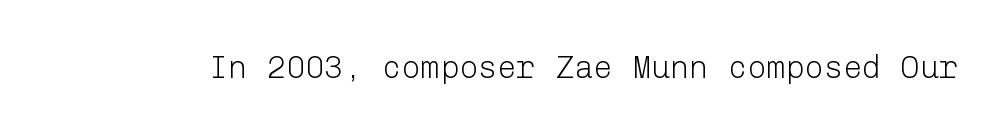
Q: Is the text bold? A: No.
Q: Is the text italic (slanted)? A: No, it is upright.
Q: Is the typeface a serif or a sans-serif typeface? A: Sans-serif.
Q: Is the text underlined? A: No.
Q: Is the spacing between letters normal or unusually wide? A: Normal.
Q: Width (condensed, normal, or wide)? A: Normal.
Q: Stroke contrast? A: Low.
Q: x-height? A: Medium.
